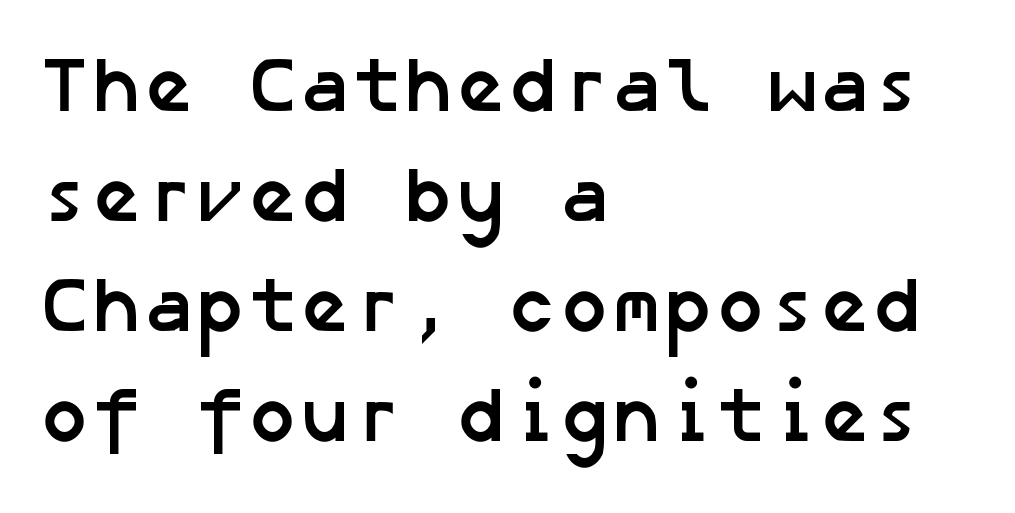
The face used here is a sans, in the tradition of grotesques and geometrics. On the weight axis this lands at bold, roughly 700. A classic flush-left, rag-right setting is used for this passage. Just letters on the line, the space beneath them empty. Observe the ordinary spacing: letters are neighbours, not strangers. The designer left line spacing at the default.
